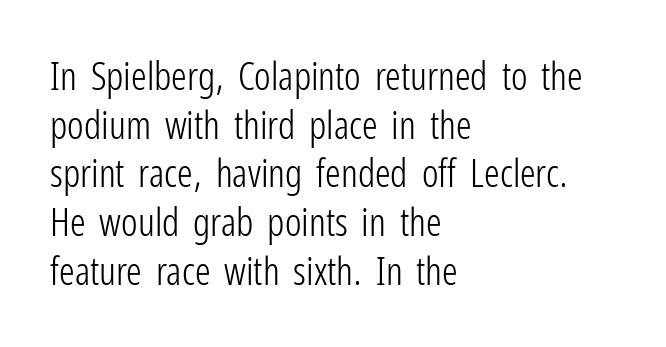
Q: Is the text bold? A: No.
Q: Is the text italic (slanted)? A: No, it is upright.
Q: Is the typeface a serif or a sans-serif typeface? A: Sans-serif.
Q: Is the text underlined? A: No.
Q: How is the paragraph aligned? A: Left-aligned.
Q: Is the spacing between letters normal or unusually wide? A: Normal.
Q: Is the spacing between lines tight, normal or loose? A: Normal.
Q: Width (condensed, normal, or wide)? A: Condensed.
Q: Stroke contrast? A: Low.
Q: x-height? A: Medium.
Q: Monospaced? A: No.
